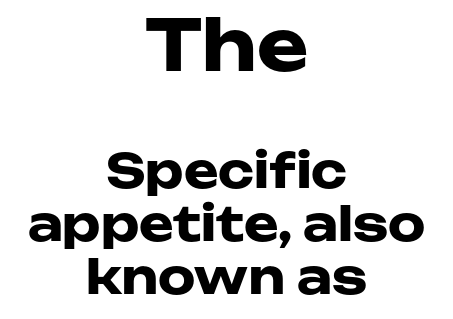
The image shows 70 px heavy, wide sans-serif type, upright; set centered, tight line spacing (1.12x), normal letter spacing, not underlined; the first (top) block is 1.49x larger; low stroke contrast and a medium x-height.
